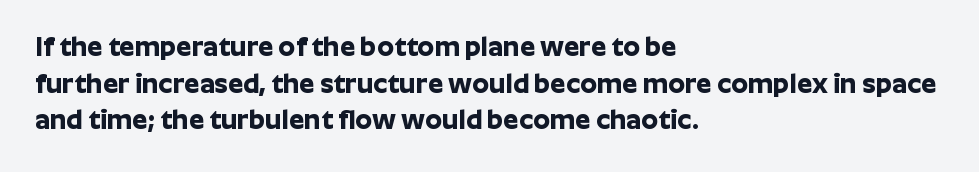
Q: Is the text bold? A: Yes.
Q: Is the text italic (slanted)? A: No, it is upright.
Q: Is the text underlined? A: No.
Q: How is the paragraph aligned? A: Left-aligned.
Q: Is the spacing between letters normal or unusually wide? A: Normal.
Q: Is the spacing between lines tight, normal or loose? A: Normal.
